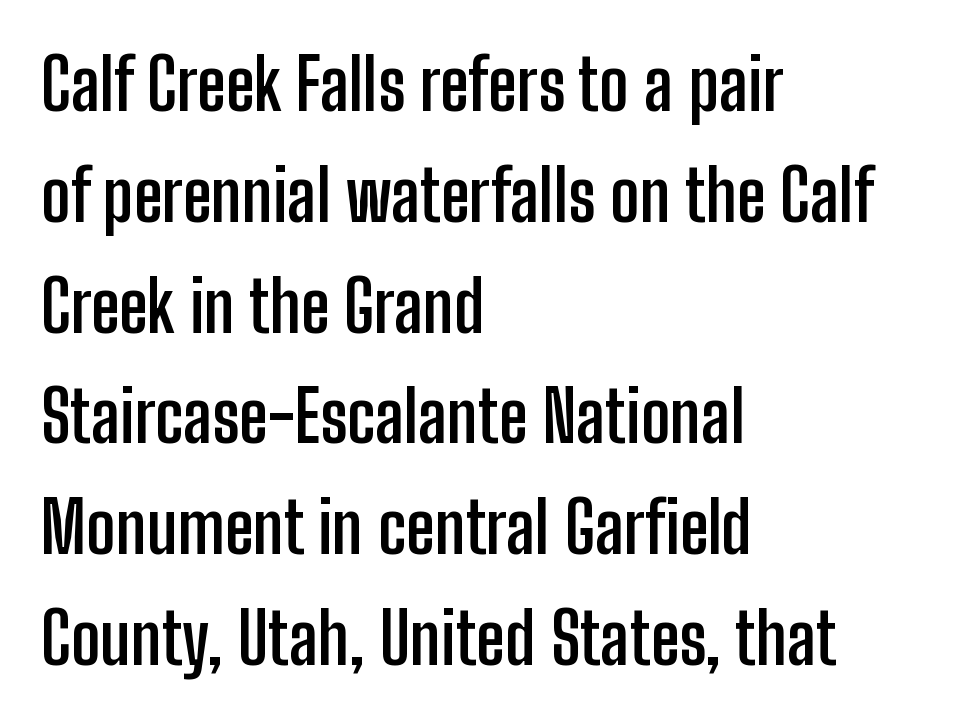
Summary of vertical rhythm: regular, with standard interline spacing. Words appear dense and cohesive because spacing is normal. Nope, not italic — everything's standing straight. Is this a fixed-width face? No — the glyphs have proportional, varying widths. Strokes here are thick enough to call this a true bold.
